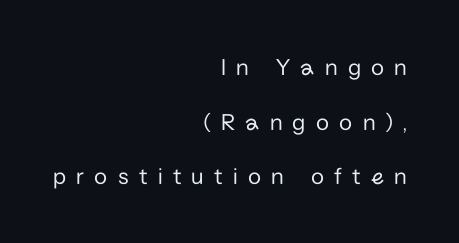
The image shows 24 px text type, upright; set right-aligned, loose line spacing (2.28x), unusually wide letter spacing (+0.43 em), not underlined.
